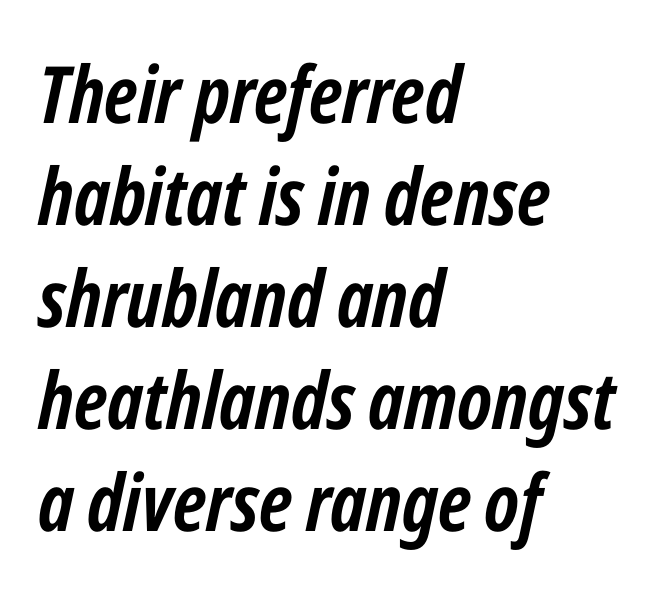
Pretty heavy lettering here — definitely bold. Glyph-to-glyph distance matches everyday printed text. Leftover space on each line is placed entirely after the last word. This sample keeps an unexceptional amount of space between lines. Note the varied advance widths — an 'i' is clearly narrower than an 'm'.
